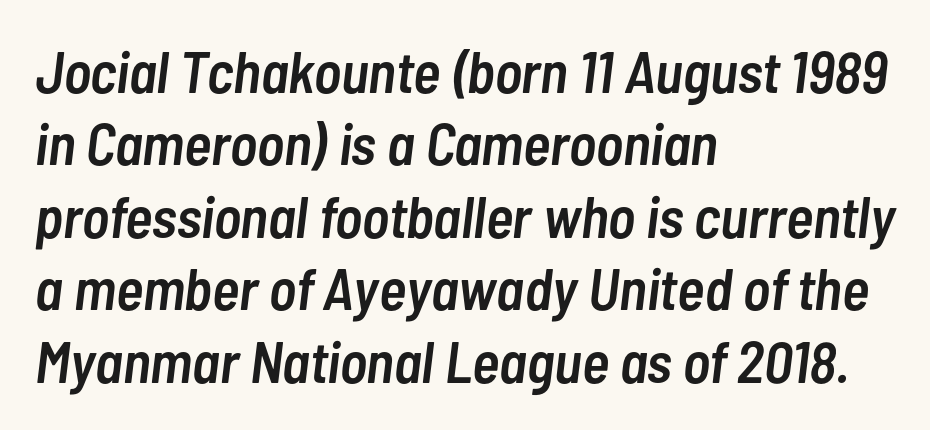
The space between consecutive lines is moderate. The paragraph has a hard left edge and a soft right edge. Look at the tracking — it's just the regular setting, nothing added. Think of a printed novel: that variable character pitch is what you see here. The glyphs have the mass of a demibold cut, below bold. Type without underlining.
